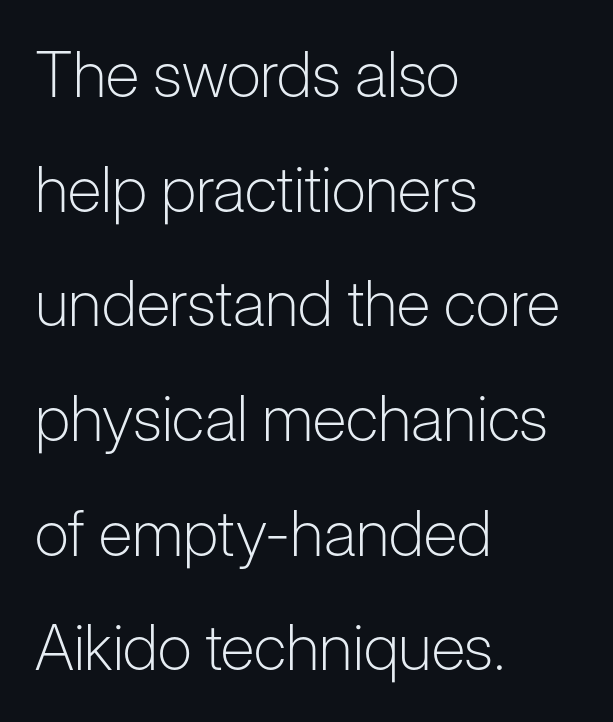
The image shows 63 px light sans-serif type, upright; set left-aligned, line spacing 1.82x, normal letter spacing, not underlined; low stroke contrast and a medium x-height.
